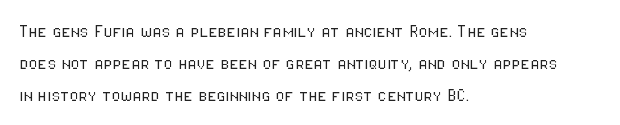
{"italic": "no", "bold": "no", "underline": "no", "align": "left", "line_spacing": "normal", "line_spacing_ratio": 1.53, "letter_spacing": "normal", "letter_spacing_em": 0.0, "glyph_px": 21}
